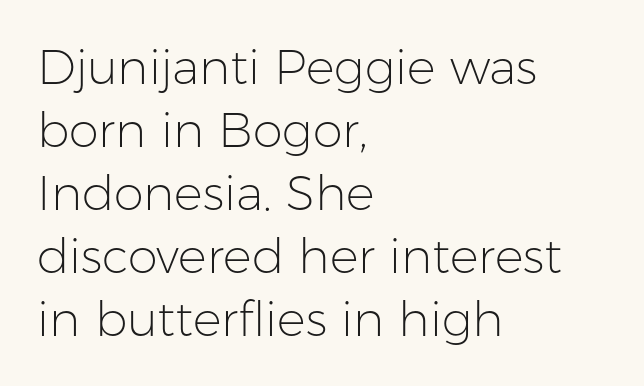
The image shows 48 px light sans-serif type, upright; set left-aligned, normal line spacing (1.31x), normal letter spacing, not underlined; low stroke contrast and a medium x-height.
